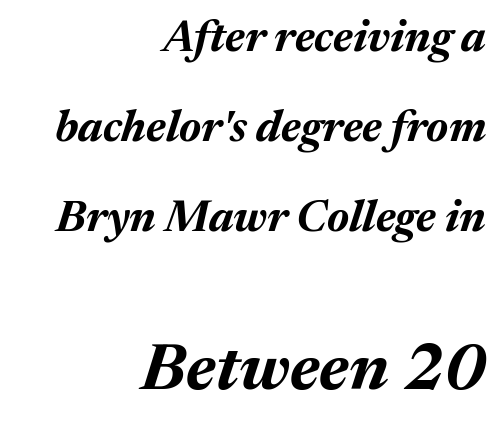
Quick note: italic. Spacing verdict: proportional, widths tailored to each character. You'd pick this weight for a headline — it's a proper bold. The lines are spread far apart with generous leading. Scale increases going downward across the two blocks. Descenders hang freely into open space.
